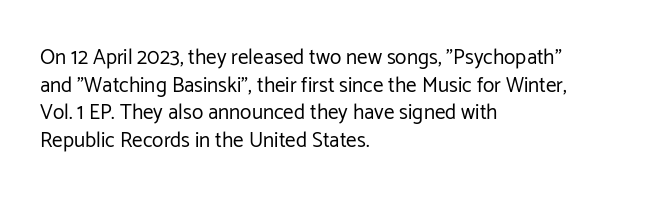
{"italic": "no", "bold": "no", "underline": "no", "align": "left", "line_spacing": "normal", "line_spacing_ratio": 1.31, "letter_spacing": "normal", "letter_spacing_em": 0.0, "glyph_px": 21}
